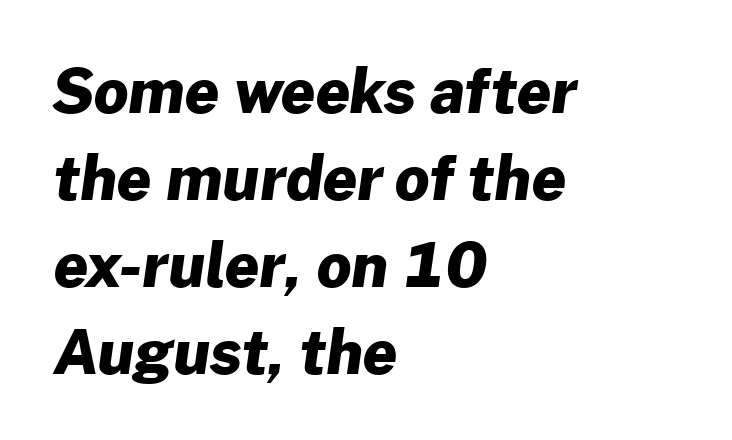
The image shows 60 px heavy sans-serif type; set left-aligned, normal line spacing (1.45x), normal letter spacing, not underlined; low stroke contrast and a medium x-height.
